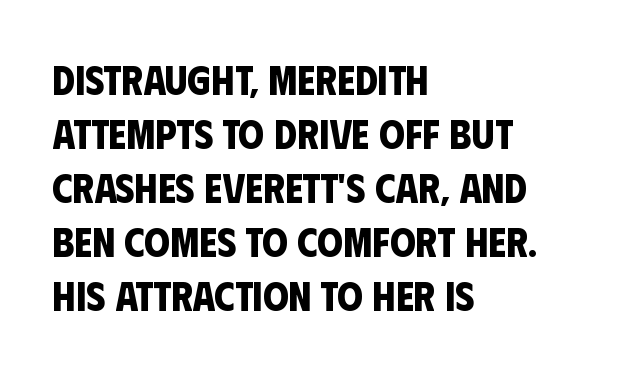
The letters advance in unequal steps, a hallmark of proportional type. The face used here is rendered with its standard letterfit. The text block is weighted toward the left margin, trailing off unevenly rightward. One glance says typical: line gaps are just what's usual.
